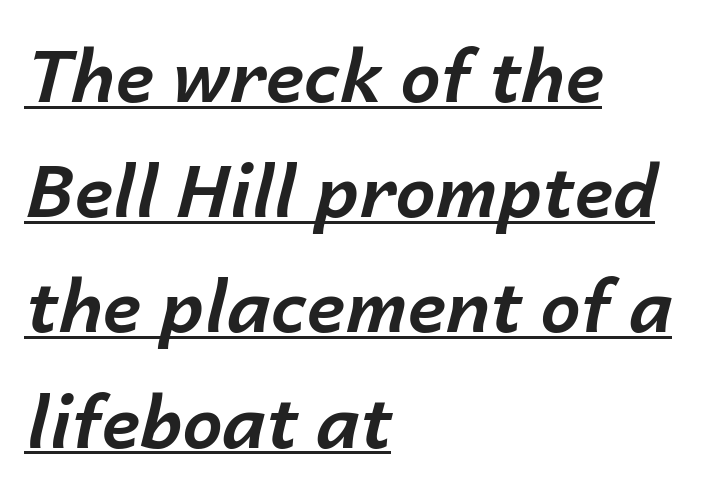
Regular leading. Would a proofreader flag this as italicized? Yes. The rendering uses natural spacing where letterforms have individual widths. The lines in this sample share a left origin and differ only in where they stop.
